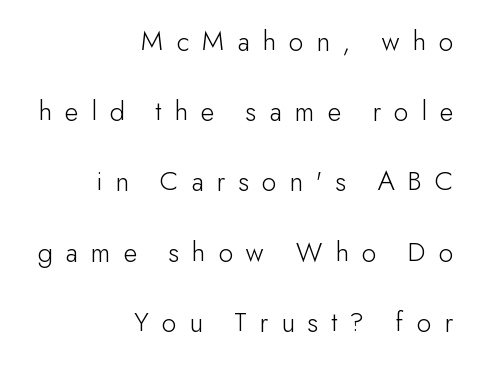
The image shows 29 px light sans-serif type, upright; set right-aligned, loose line spacing (2.42x), unusually wide letter spacing (+0.44 em), not underlined; low stroke contrast and a small x-height.
